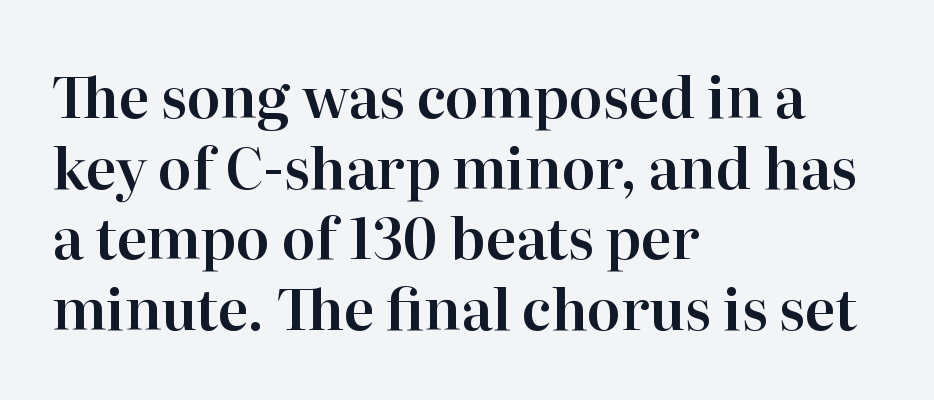
{"serif": "yes", "italic": "no", "width": "normal", "stroke_contrast": "high", "x_height": "medium", "monospaced": "no", "underline": "no", "align": "left", "line_spacing": "normal", "line_spacing_ratio": 1.26, "letter_spacing": "normal", "letter_spacing_em": 0.0, "glyph_px": 56}
